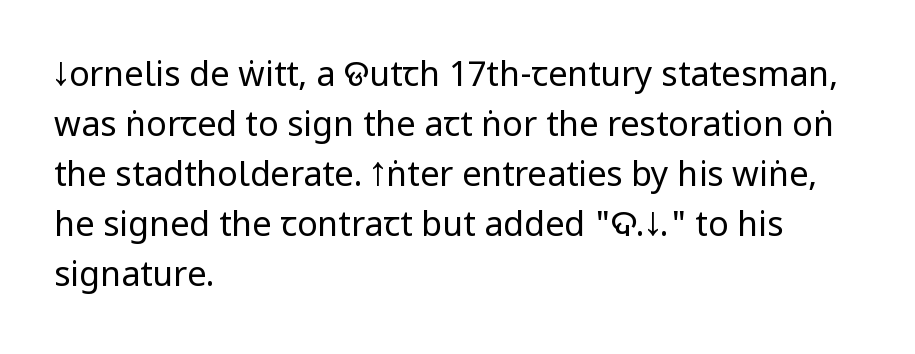
Q: Is the text bold? A: No.
Q: Is the text italic (slanted)? A: No, it is upright.
Q: Is the typeface a serif or a sans-serif typeface? A: Sans-serif.
Q: Is the text underlined? A: No.
Q: How is the paragraph aligned? A: Left-aligned.
Q: Is the spacing between letters normal or unusually wide? A: Normal.
Q: Is the spacing between lines tight, normal or loose? A: Normal.
Q: Width (condensed, normal, or wide)? A: Condensed.
Q: Stroke contrast? A: Low.
